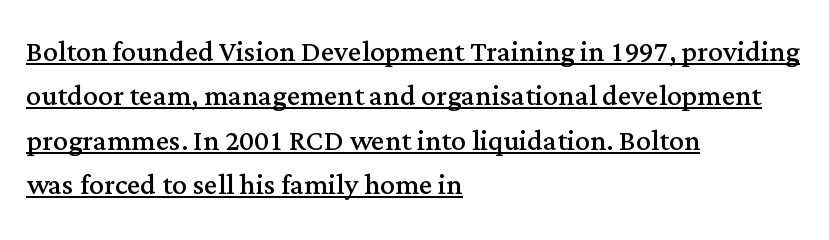
{"serif": "yes", "italic": "no", "bold": "no", "weight": "regular", "width": "normal", "stroke_contrast": "medium", "x_height": "medium", "monospaced": "no", "underline": "yes", "align": "left", "line_spacing_ratio": 1.2, "letter_spacing": "normal", "letter_spacing_em": 0.0, "glyph_px": 37}
